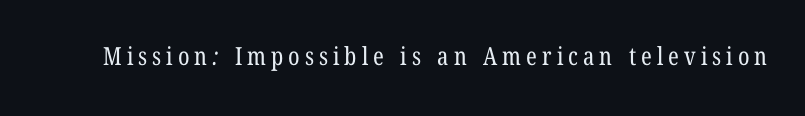
The image shows 25 px text type; set unusually wide letter spacing (+0.2 em), not underlined.
